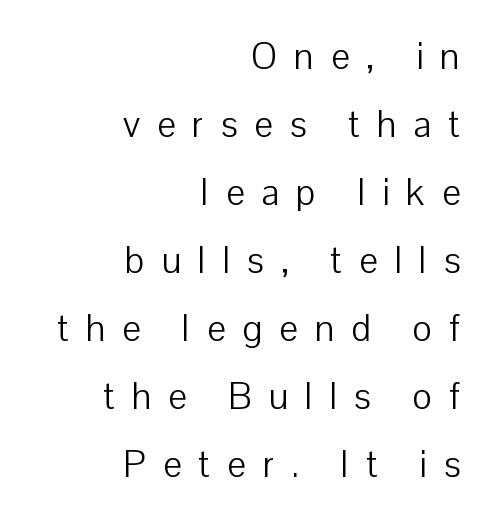
Q: Is the text bold? A: No.
Q: Is the text italic (slanted)? A: No, it is upright.
Q: Is the typeface a serif or a sans-serif typeface? A: Sans-serif.
Q: Is the text underlined? A: No.
Q: How is the paragraph aligned? A: Right-aligned.
Q: Is the spacing between letters normal or unusually wide? A: Unusually wide.
Q: Width (condensed, normal, or wide)? A: Normal.
Q: Stroke contrast? A: Low.
Q: x-height? A: Medium.
Q: Monospaced? A: No.
